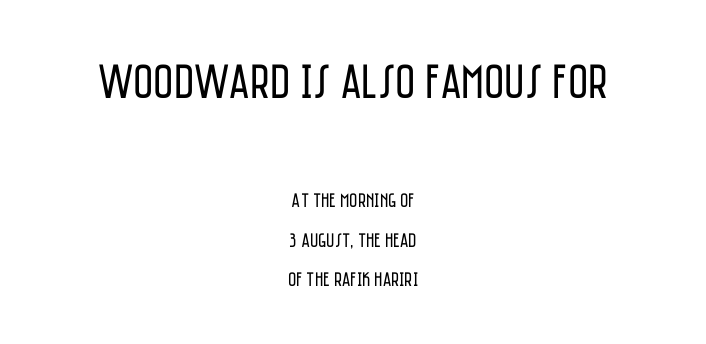
{"serif": "no", "italic": "no", "bold": "no", "weight": "regular", "width": "condensed", "stroke_contrast": "low", "x_height": "large", "monospaced": "no", "underline": "no", "align": "center", "line_spacing": "loose", "line_spacing_ratio": 1.98, "letter_spacing": "normal", "letter_spacing_em": 0.0, "larger_block": "first", "size_ratio": 2.45, "glyph_px": 49}
